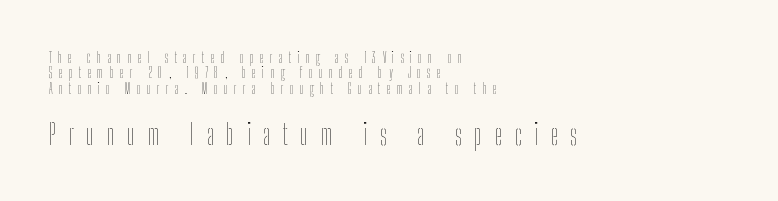
Q: Is the text bold? A: No.
Q: Is the text italic (slanted)? A: No, it is upright.
Q: Is the text underlined? A: No.
Q: How is the paragraph aligned? A: Left-aligned.
Q: Is the spacing between letters normal or unusually wide? A: Unusually wide.
Q: Is the spacing between lines tight, normal or loose? A: Tight.
Q: Which block of text is set in a larger size, the first (top) or the second (bottom)? A: The second (bottom) one.
Q: Width (condensed, normal, or wide)? A: Condensed.
Q: Stroke contrast? A: Low.
Q: x-height? A: Medium.
Q: Monospaced? A: No.
